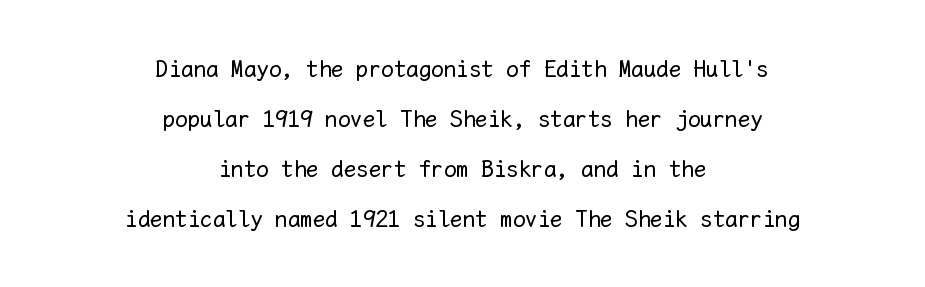
Q: Is the text bold? A: No.
Q: Is the text italic (slanted)? A: No, it is upright.
Q: Is the text underlined? A: No.
Q: How is the paragraph aligned? A: Centered.
Q: Is the spacing between letters normal or unusually wide? A: Normal.
Q: Is the spacing between lines tight, normal or loose? A: Loose.
